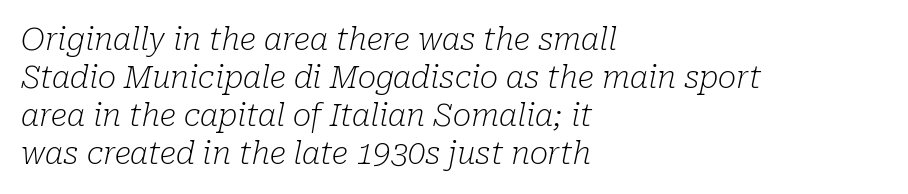
The image shows 31 px light serif type, italic (leaning right); set left-aligned, line spacing 1.23x, normal letter spacing, not underlined; low stroke contrast and a medium x-height.
